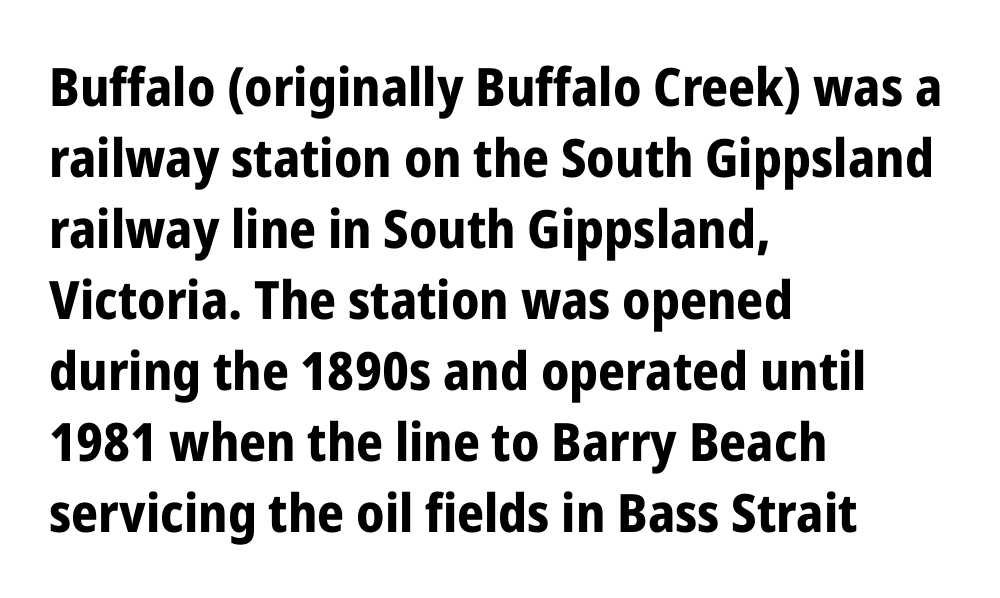
{"serif": "no", "italic": "no", "bold": "yes", "weight": "bold", "width": "condensed", "stroke_contrast": "low", "x_height": "medium", "monospaced": "no", "underline": "no", "align": "left", "line_spacing": "normal", "line_spacing_ratio": 1.34, "letter_spacing": "normal", "letter_spacing_em": 0.0, "glyph_px": 53}
